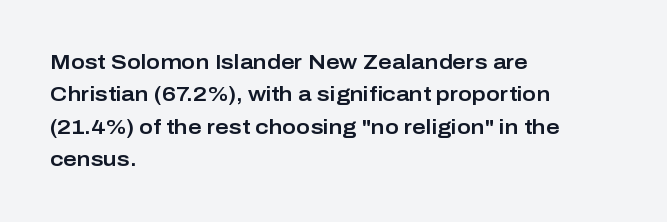
{"italic": "no", "underline": "no", "align": "left", "line_spacing": "normal", "line_spacing_ratio": 1.54, "letter_spacing": "normal", "letter_spacing_em": 0.0, "glyph_px": 21}
